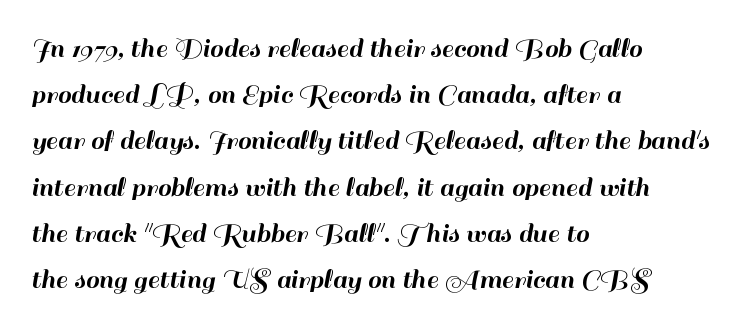
Q: Is the text italic (slanted)? A: Yes.
Q: Is the typeface a serif or a sans-serif typeface? A: Sans-serif.
Q: Is the text underlined? A: No.
Q: How is the paragraph aligned? A: Left-aligned.
Q: Is the spacing between letters normal or unusually wide? A: Normal.
Q: Is the spacing between lines tight, normal or loose? A: Normal.
Q: Width (condensed, normal, or wide)? A: Normal.
Q: Stroke contrast? A: High.
Q: x-height? A: Small.
Q: Monospaced? A: No.
